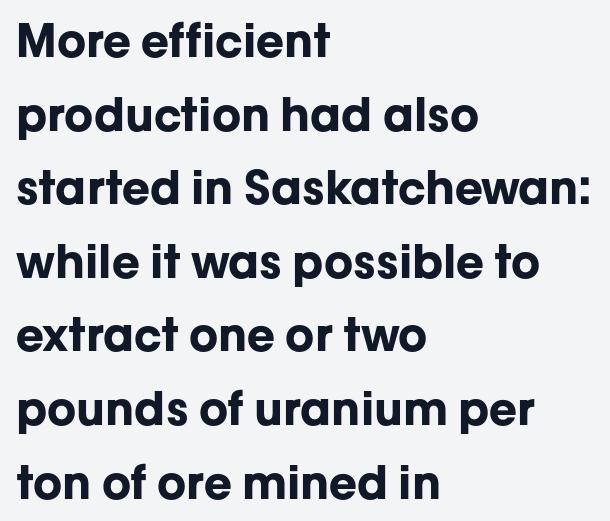
{"serif": "no", "italic": "no", "bold": "yes", "weight": "bold", "width": "normal", "stroke_contrast": "low", "x_height": "medium", "monospaced": "no", "underline": "no", "align": "left", "line_spacing": "normal", "line_spacing_ratio": 1.6, "letter_spacing": "normal", "letter_spacing_em": 0.0, "glyph_px": 46}
